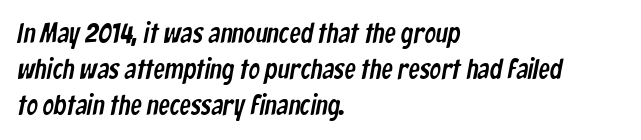
Default kerning and tracking; the words read as compact shapes. The designer left line spacing at the default. The area under the type is left untouched. Spacing verdict: proportional, widths tailored to each character. The designer went with a sans here, leaving each stem footless. This sample is left-justified, so line endings fall wherever the words run out.
